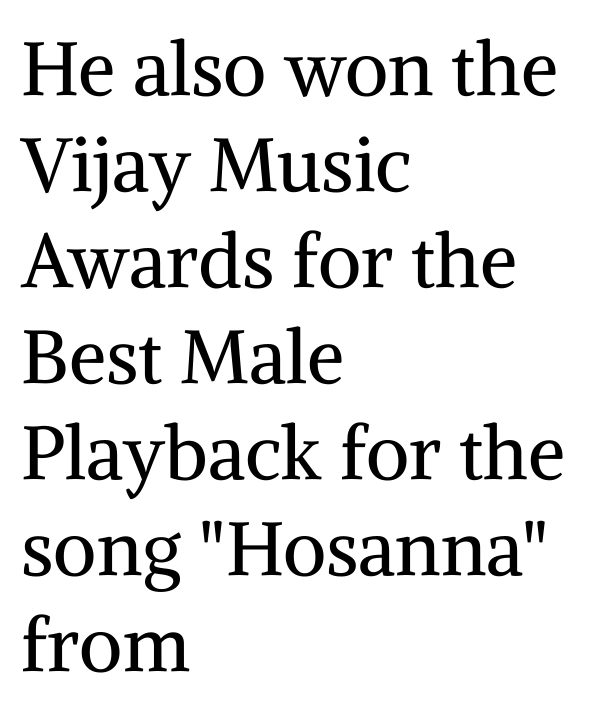
Varying glyph widths throughout — classic text-font behaviour. Leading: standard. The strokes are not fattened; the text isn't bold. Clear beneath every line of the passage.
